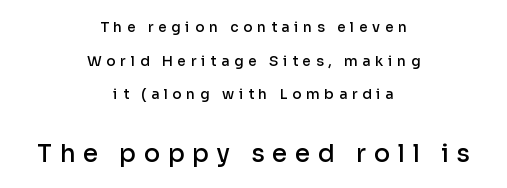
The horizontal fit of the characters is loose and conspicuously gappy. Line starts and ends both wander, symmetrically. Posture: vertical. Larger block? The one below; the one above is distinctly smaller.
